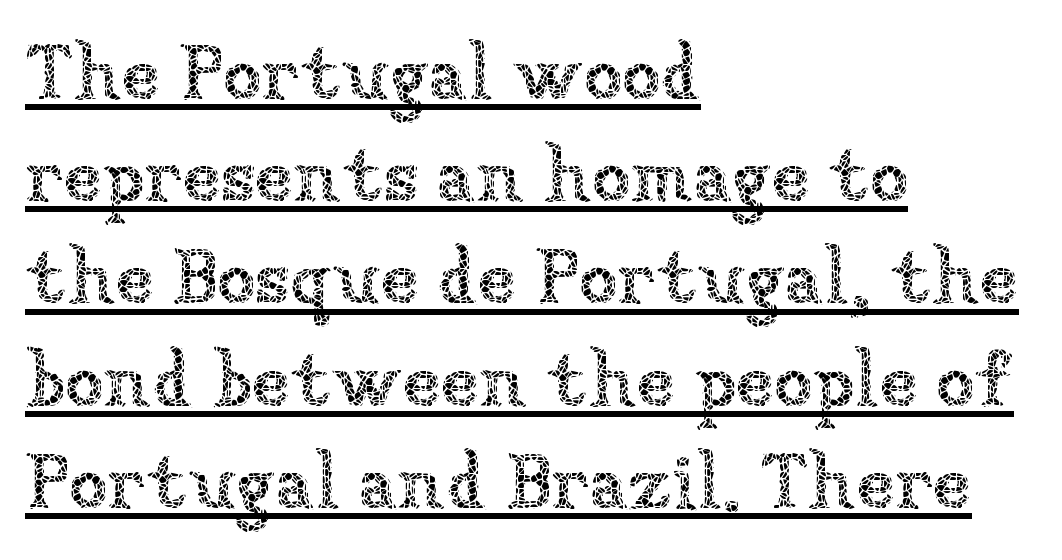
The image shows 78 px thin type, upright; set left-aligned, normal line spacing (1.31x), normal letter spacing, underlined; low stroke contrast and a medium x-height.
